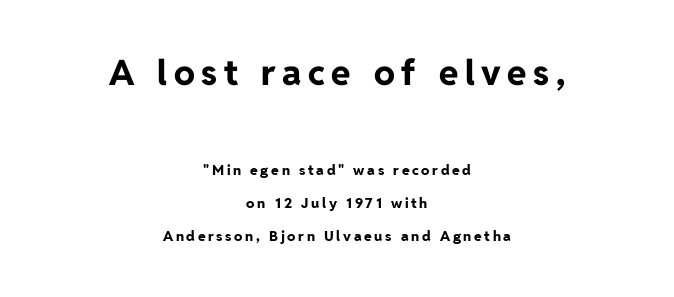
Strong, thick strokes mark this as bold type. The lettering holds an erect, upright posture throughout. The face used here is a sans, in the tradition of grotesques and geometrics. These lines are rendered in a variable-pitch font.
